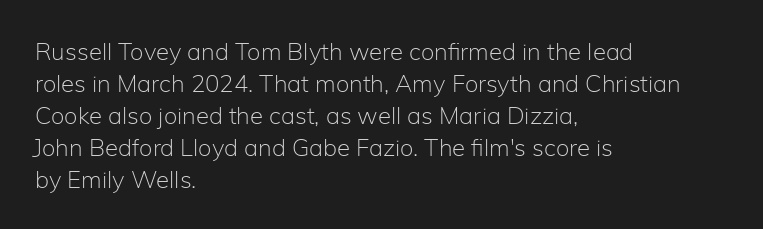
The image shows 24 px text type, upright; set left-aligned, normal line spacing (1.33x), normal letter spacing, not underlined.
